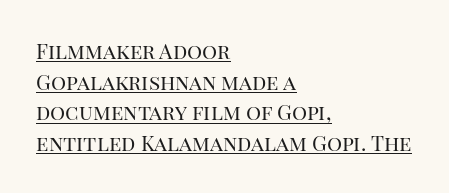
Nothing unusual about the tracking: characters are spaced as the font intends. A normal amount of white space separates one row of letters from the next. No heavy texture on the line: the type isn't bold. Is there any slant? The stems are plumb.
